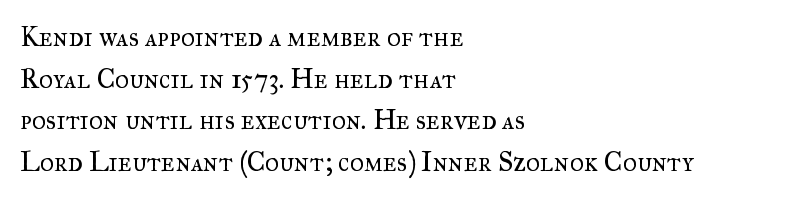
This sample uses an upright cut, with every glyph sitting square on the baseline. Lines of text with bare space underneath. The setting favours the left margin, as ordinary paragraphs usually do. Leading: standard. The typesetting does not lean heavy: it is not bold. You could call the tracking neutral — neither tight nor loose.
